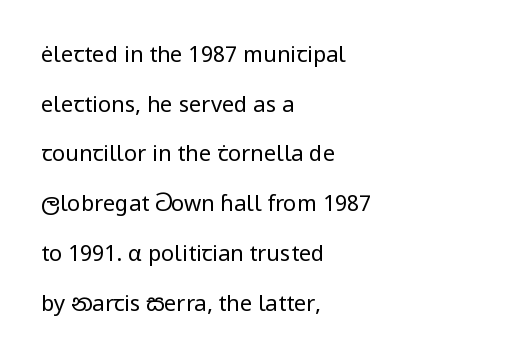
{"italic": "no", "bold": "no", "underline": "no", "align": "left", "line_spacing": "loose", "line_spacing_ratio": 2.26, "letter_spacing": "normal", "letter_spacing_em": 0.0, "glyph_px": 22}
